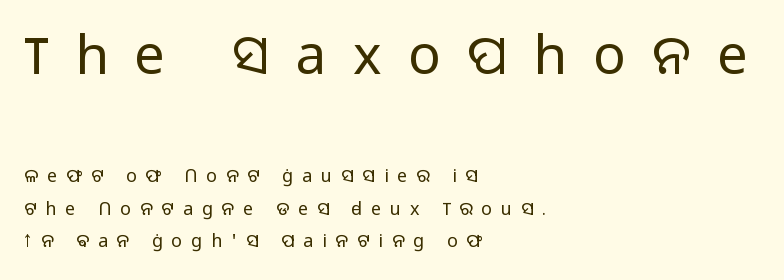
{"serif": "no", "italic": "no", "bold": "no", "weight": "light", "width": "normal", "stroke_contrast": "low", "x_height": "medium", "monospaced": "no", "underline": "no", "align": "left", "line_spacing_ratio": 1.81, "letter_spacing": "wide", "letter_spacing_em": 0.49, "larger_block": "first", "size_ratio": 3.0, "glyph_px": 54}
